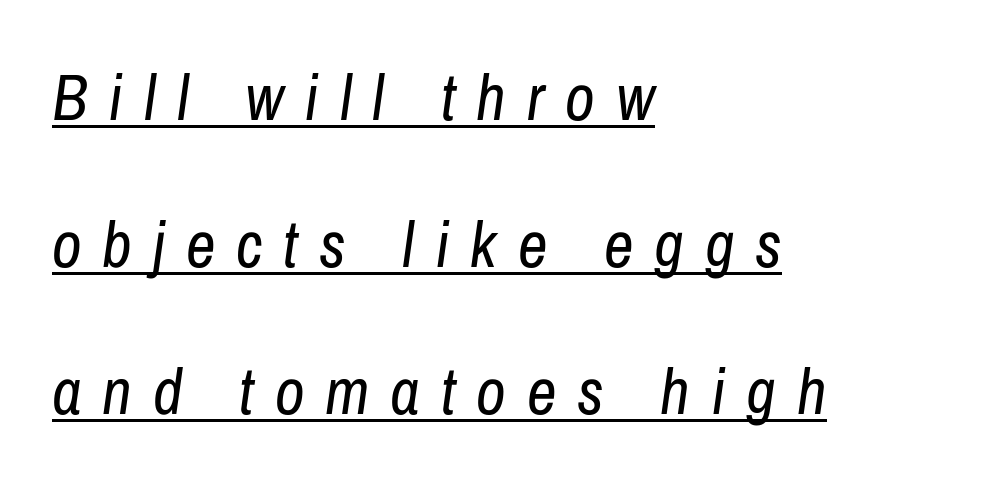
{"italic": "yes", "lean": "right", "slant_degrees": 8, "bold": "no", "weight": "regular", "width": "condensed", "stroke_contrast": "low", "x_height": "medium", "monospaced": "no", "underline": "yes", "align": "left", "line_spacing": "loose", "line_spacing_ratio": 2.26, "letter_spacing": "wide", "letter_spacing_em": 0.32, "glyph_px": 65}
